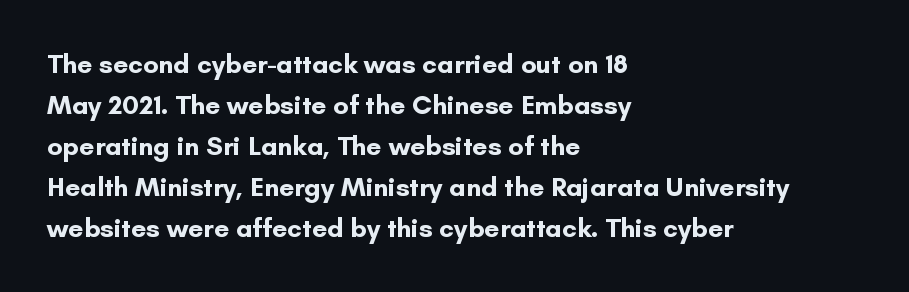
Q: Is the text bold? A: Yes.
Q: Is the text italic (slanted)? A: No, it is upright.
Q: Is the text underlined? A: No.
Q: How is the paragraph aligned? A: Left-aligned.
Q: Is the spacing between letters normal or unusually wide? A: Normal.
Q: Is the spacing between lines tight, normal or loose? A: Normal.
